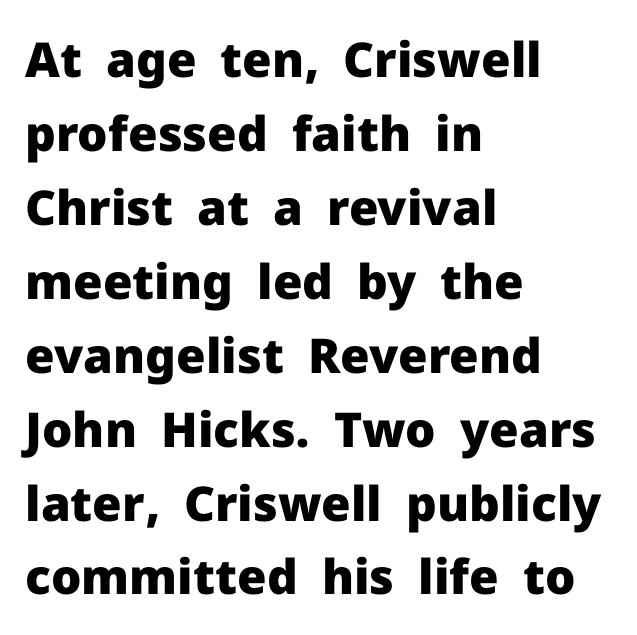
The passage shown is typeset with a sans-serif family. Designer's note — italics off, roman on. This rendering uses left alignment, leaving the right contour irregular. The font is running at its bold setting. Is there much room between lines? A standard amount, neither cramped nor airy. Check the space under the baseline: it is left empty.
